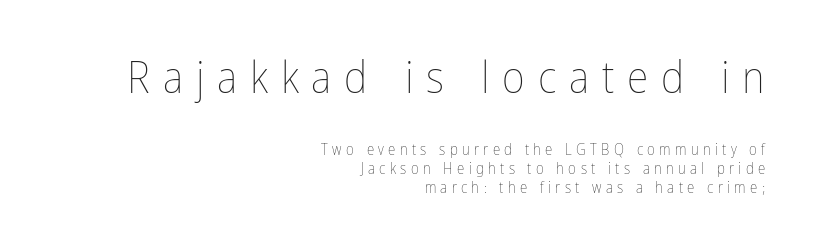
{"italic": "no", "bold": "no", "weight": "thin", "width": "condensed", "stroke_contrast": "low", "x_height": "medium", "monospaced": "no", "underline": "no", "align": "right", "line_spacing": "normal", "line_spacing_ratio": 1.25, "letter_spacing": "wide", "letter_spacing_em": 0.29, "larger_block": "first", "size_ratio": 2.93, "glyph_px": 44}
